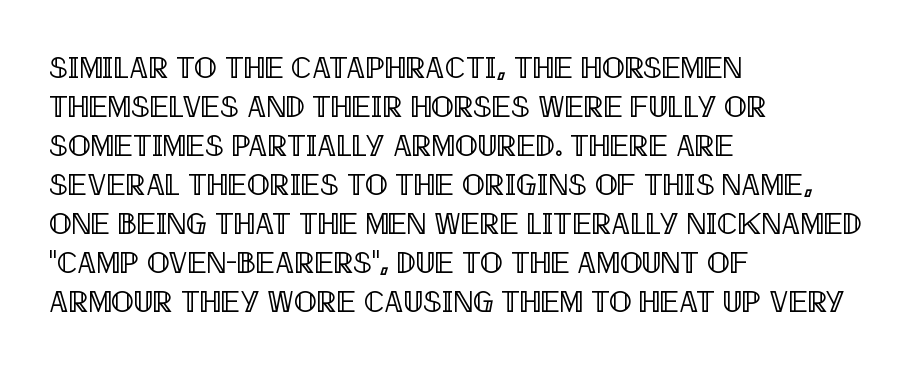
Do the characters align in a grid? No, the font is proportional. No extra tracking has been applied to these lines. This sample is left-justified, so line endings fall wherever the words run out. Is there much room between lines? A standard amount, neither cramped nor airy.
